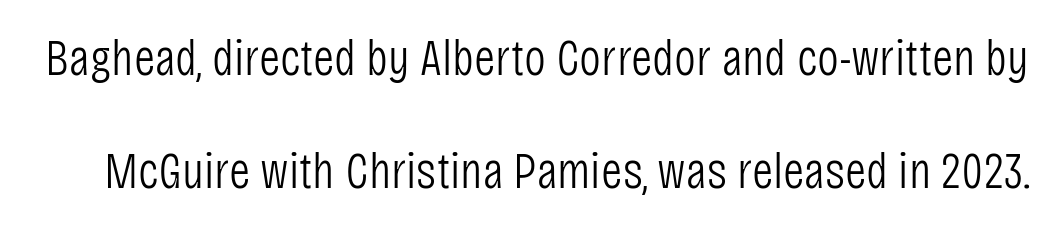
Nothing unusual about the tracking: characters are spaced as the font intends. Upright lettering throughout. These glyphs show unthickened strokes, regular width or finer. Line spacing here is loose. Beneath every word, the page is bare. A sans-serif font was chosen for this passage.
